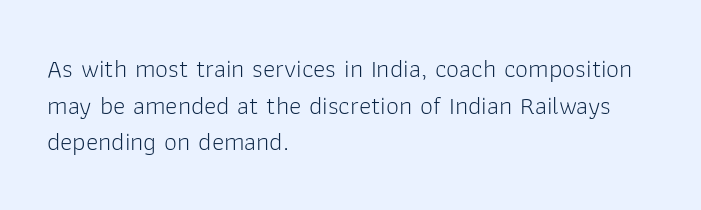
In CSS terms this would be text-align: left. The words here are not underlined. The font is comparable to plain body text, perhaps lighter. Every character sits straight up, as roman type does. The vertical gap from one line to the next is medium. Compared with typical body copy, the letter spacing here is the same.
